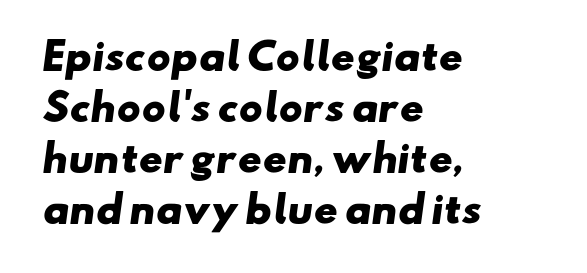
Does extra space separate the letters? No, they use regular spacing. Proportional: the letters do not fall into vertical columns. How would I describe the line gaps? Plain and ordinary. The rendering uses a bold face; every stroke is thick and dark. Unmarked baselines from the first word to the last.
